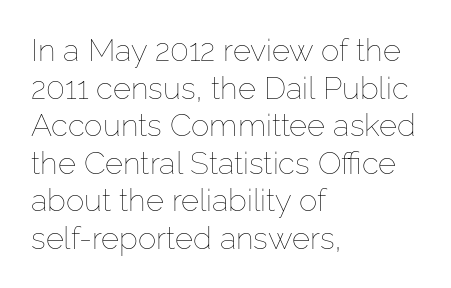
There is no visible air inserted between adjacent glyphs. Reading down the block, your eye returns to a fixed left position each line. It's the straight-up-and-down kind of type. This sample has the flowing, uneven cadence of proportional lettering. The gap between lines stays unmarked. The strokes are not fattened; the text isn't bold.
